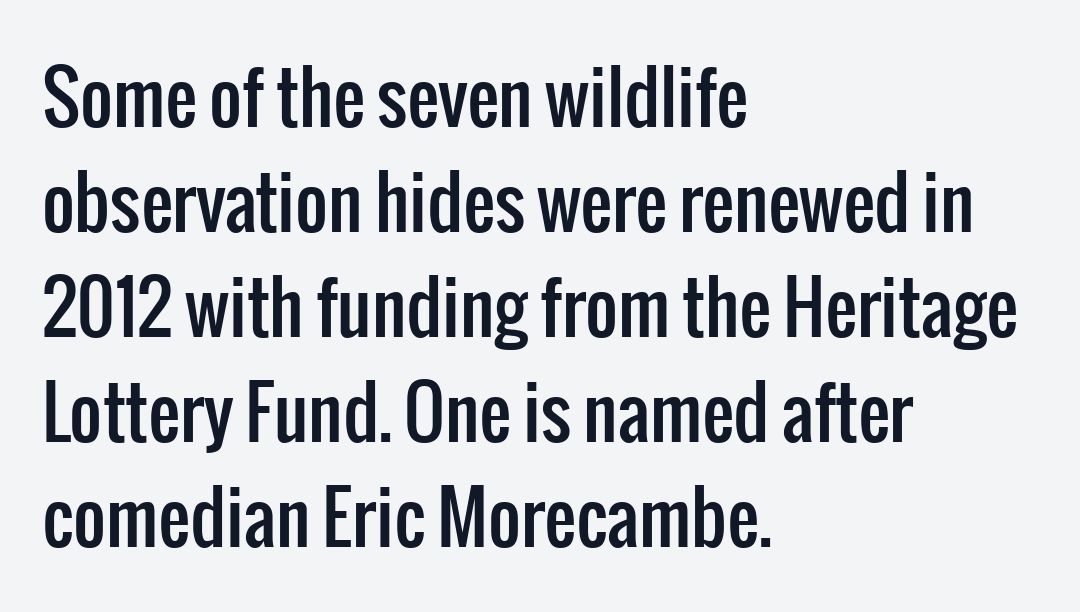
Unmarked baselines from the first word to the last. Leading matches the norm, producing a regular column. Is this a fixed-width face? No — the glyphs have proportional, varying widths. Serifs: no, the terminals of the letterforms are clean. The typesetter chose a ragged-right arrangement here. Caption: standard tracking, unaltered.
